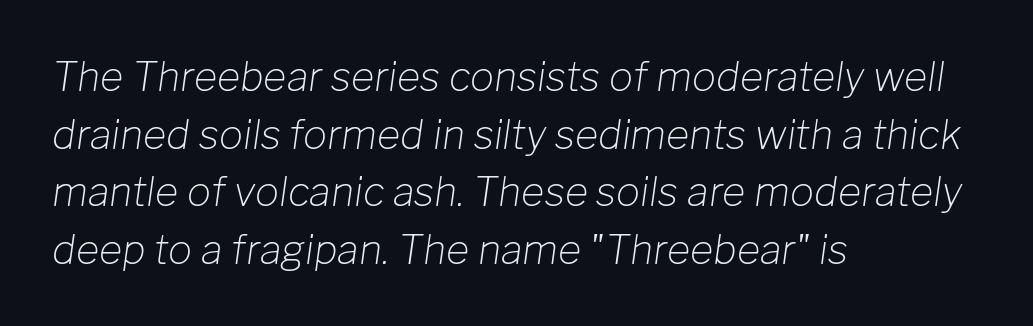
The image shows 40 px light type, italic (leaning right); set left-aligned, normal line spacing (1.44x), normal letter spacing, not underlined; low stroke contrast and a medium x-height.
